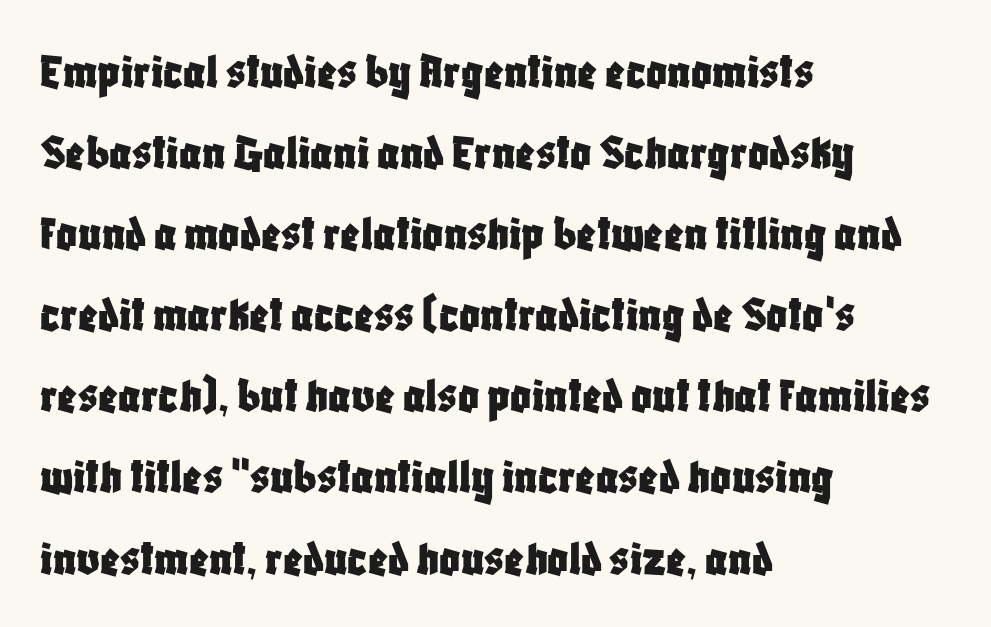
The image shows 51 px condensed sans-serif type, upright; set left-aligned, normal line spacing (1.59x), normal letter spacing, not underlined; low stroke contrast and a large x-height.
